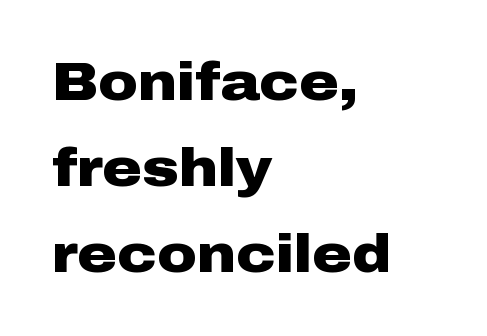
Caption: bold face, heavy strokes. The gap between lines stays unmarked. Vertical strokes here are truly vertical. The lines sit at an ordinary, default distance from one another. The rendering keeps characters at their native spacing.
